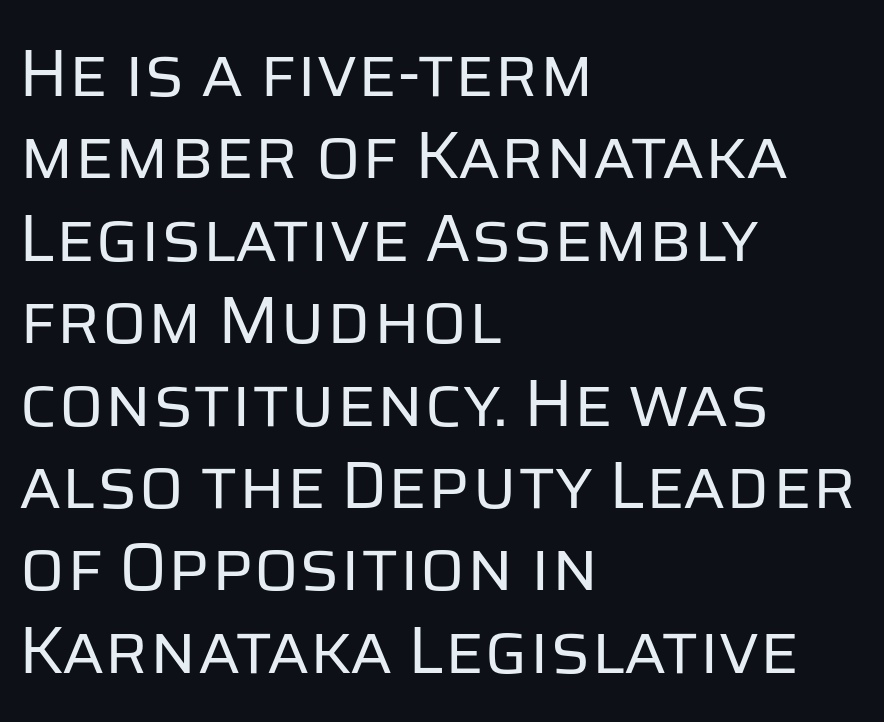
{"serif": "no", "italic": "no", "bold": "no", "weight": "regular", "width": "normal", "stroke_contrast": "low", "x_height": "large", "monospaced": "no", "underline": "no", "align": "left", "line_spacing_ratio": 1.23, "letter_spacing": "normal", "letter_spacing_em": 0.0, "glyph_px": 67}
